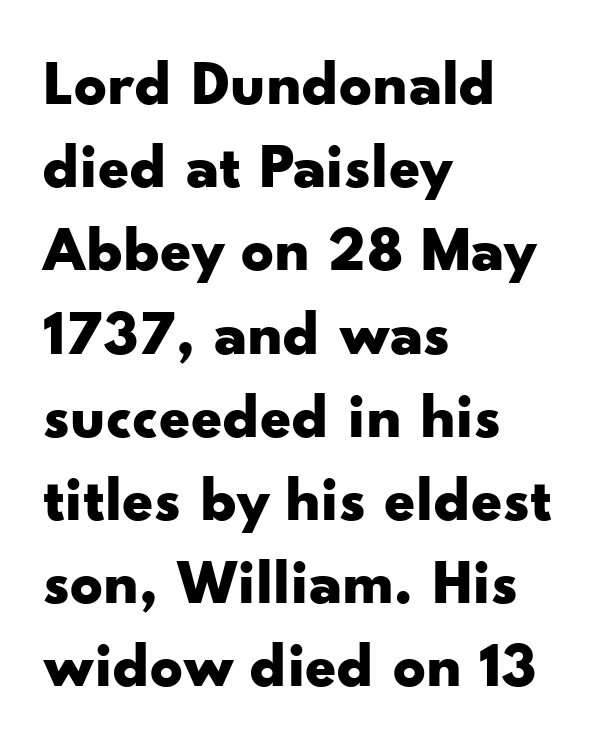
{"serif": "no", "italic": "no", "bold": "yes", "weight": "bold", "width": "wide", "stroke_contrast": "low", "x_height": "small", "monospaced": "no", "underline": "no", "align": "left", "line_spacing": "normal", "line_spacing_ratio": 1.3, "letter_spacing": "normal", "letter_spacing_em": 0.0, "glyph_px": 64}
